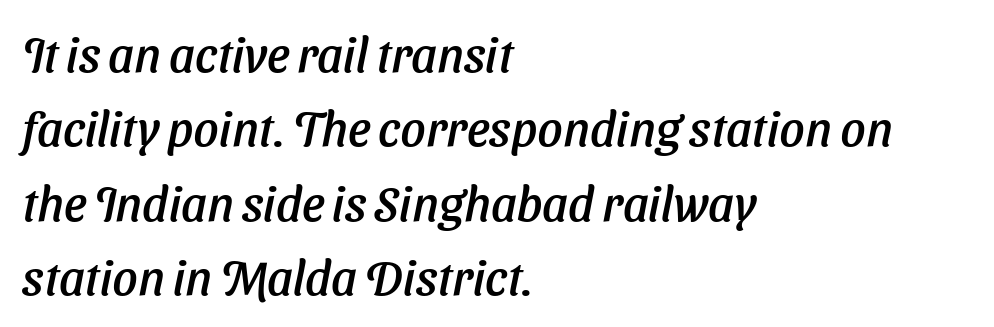
Q: Is the text italic (slanted)? A: Yes, it leans right by about 11 degrees.
Q: Is the text underlined? A: No.
Q: How is the paragraph aligned? A: Left-aligned.
Q: Is the spacing between letters normal or unusually wide? A: Normal.
Q: Is the spacing between lines tight, normal or loose? A: Normal.
Q: Width (condensed, normal, or wide)? A: Normal.
Q: Stroke contrast? A: Low.
Q: x-height? A: Medium.
Q: Monospaced? A: No.
